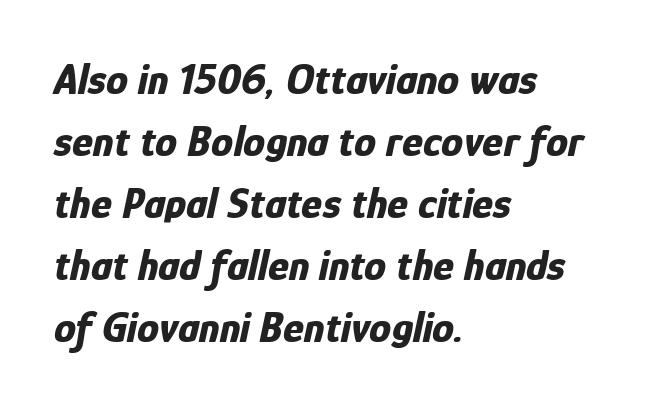
{"italic": "yes", "lean": "right", "slant_degrees": 12, "bold": "yes", "weight": "bold", "width": "condensed", "stroke_contrast": "low", "x_height": "medium", "monospaced": "no", "underline": "no", "align": "left", "line_spacing": "normal", "line_spacing_ratio": 1.41, "letter_spacing": "normal", "letter_spacing_em": 0.0, "glyph_px": 44}
